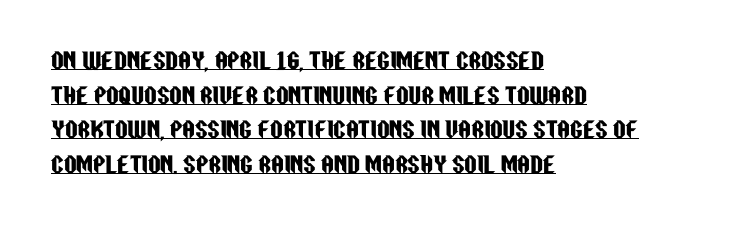
In designer terms, the underline attribute is active on this setting. The typesetter chose a ragged-right arrangement here. The passage shown stacks its lines at a standard gap. Between one letter and the next there's only the usual sliver of space. This sample uses an upright cut, with every glyph sitting square on the baseline.
